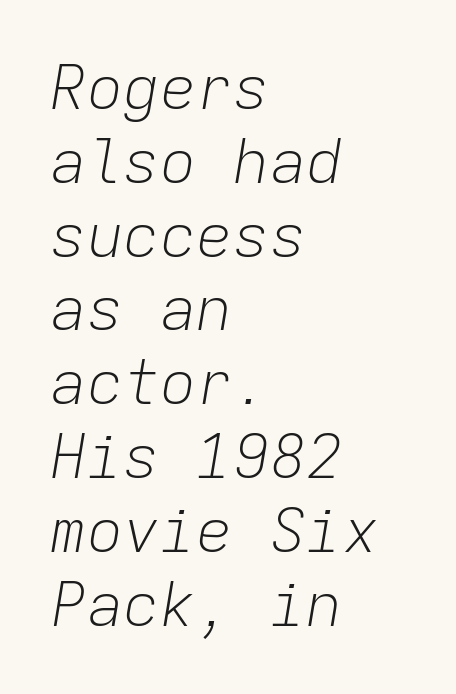
Q: Is the text bold? A: No.
Q: Is the text italic (slanted)? A: Yes, it leans right by about 9 degrees.
Q: Is the text underlined? A: No.
Q: How is the paragraph aligned? A: Left-aligned.
Q: Is the spacing between letters normal or unusually wide? A: Normal.
Q: Width (condensed, normal, or wide)? A: Normal.
Q: Stroke contrast? A: Low.
Q: x-height? A: Medium.
Q: Monospaced? A: Yes.
